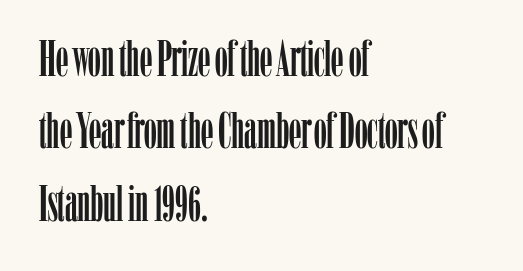
Small tapered or slab feet sit at the stroke ends, so this counts as serif. Look at the tracking — it's just the regular setting, nothing added. The zone under the glyphs is completely vacant. Posture: vertical. Does the leading feel generous? No, just average. You could not count columns in this text — the font is proportionally spaced.
